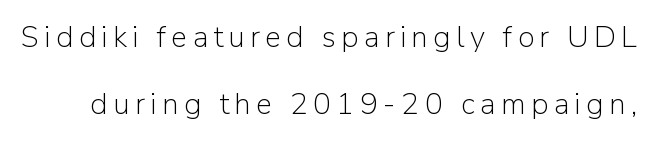
The image shows 30 px light sans-serif type, upright; set loose line spacing (2.25x), not underlined; low stroke contrast and a medium x-height.
